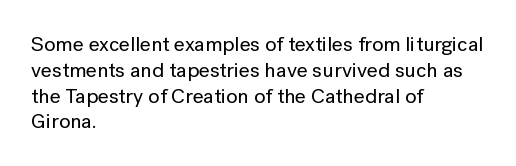
{"italic": "no", "underline": "no", "align": "left", "line_spacing_ratio": 1.23, "letter_spacing": "normal", "letter_spacing_em": 0.0, "glyph_px": 21}
